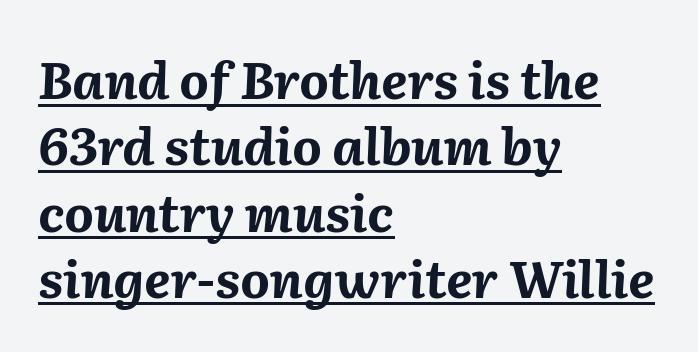
The letterforms sit shoulder to shoulder at normal distance. Leading: standard. Beneath each row of characters lies a ruled line. Note the varied advance widths — an 'i' is clearly narrower than an 'm'. Left-aligned paragraph, ragged on the right.
